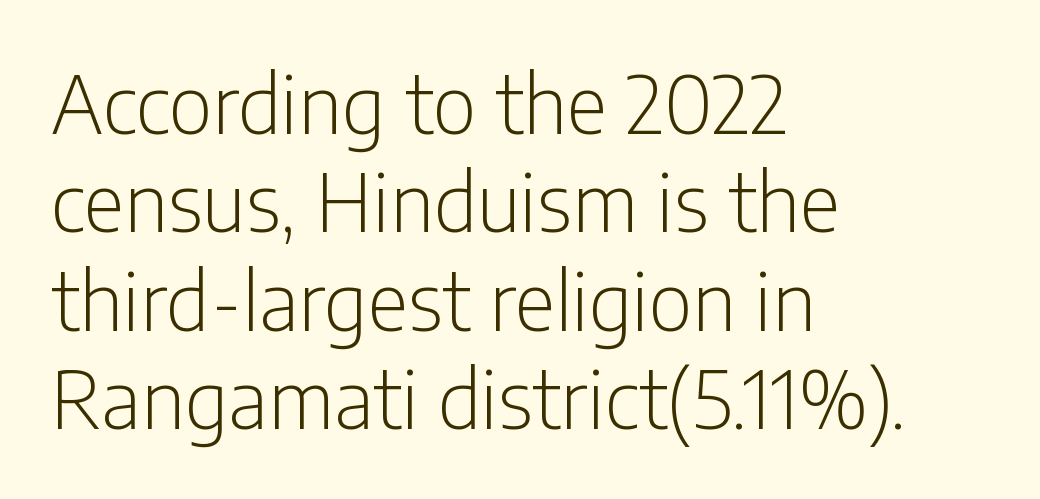
The image shows 80 px light, condensed sans-serif type, upright; set left-aligned, line spacing 1.23x, normal letter spacing, not underlined; low stroke contrast and a medium x-height.
